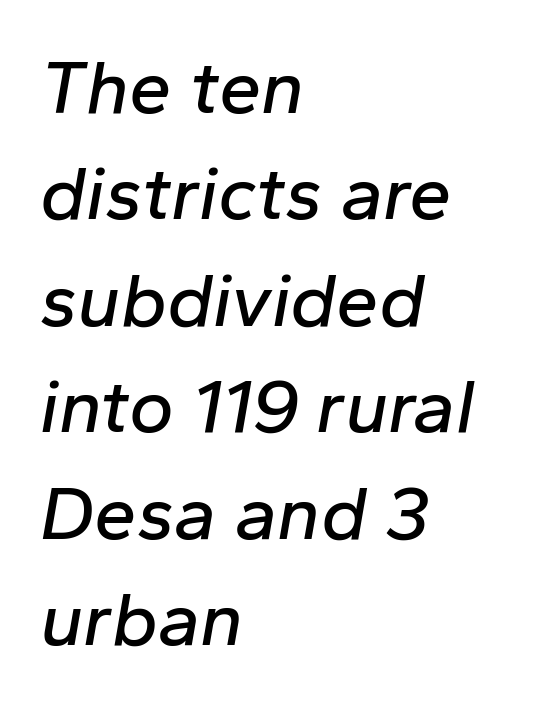
{"italic": "yes", "lean": "right", "slant_degrees": 10, "width": "normal", "stroke_contrast": "low", "x_height": "medium", "monospaced": "no", "underline": "no", "align": "left", "line_spacing": "normal", "line_spacing_ratio": 1.4, "letter_spacing": "normal", "letter_spacing_em": 0.0, "glyph_px": 76}
